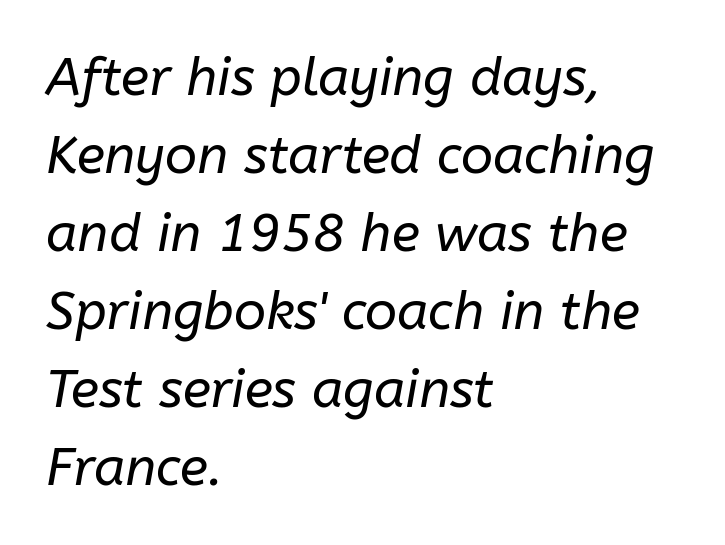
The image shows 53 px regular-weight type, italic (leaning right); set left-aligned, normal line spacing (1.47x), normal letter spacing, not underlined; low stroke contrast and a medium x-height.
